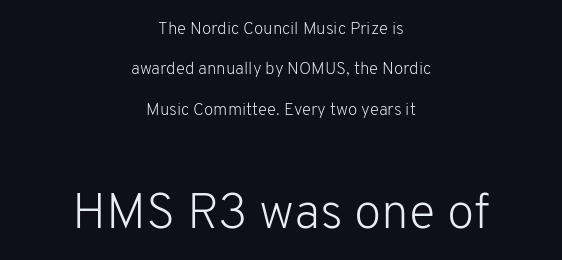
{"serif": "no", "italic": "no", "bold": "no", "weight": "light", "width": "normal", "stroke_contrast": "low", "x_height": "medium", "monospaced": "no", "underline": "no", "align": "center", "line_spacing": "loose", "line_spacing_ratio": 2.37, "letter_spacing": "normal", "letter_spacing_em": 0.0, "larger_block": "second", "size_ratio": 2.94, "glyph_px": 50}
